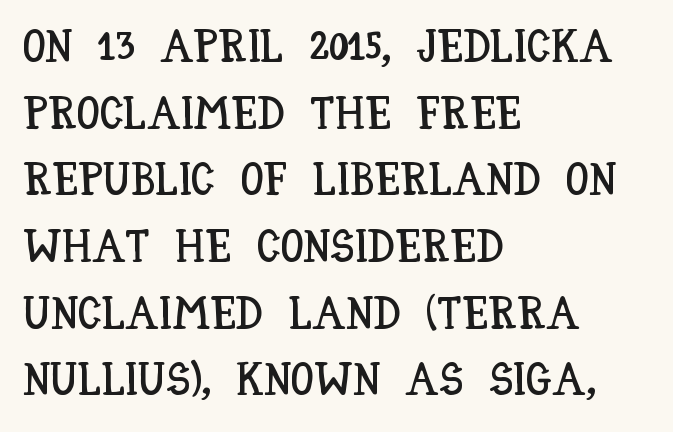
The image shows 46 px condensed type, upright; set left-aligned, normal line spacing (1.45x), normal letter spacing, not underlined; low stroke contrast and a large x-height.
